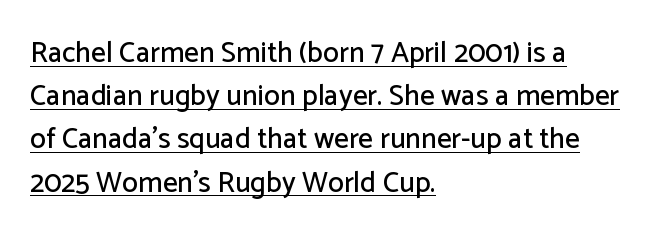
The image shows 29 px sans-serif type, upright; set left-aligned, normal line spacing (1.49x), normal letter spacing, underlined; low stroke contrast and a medium x-height.
